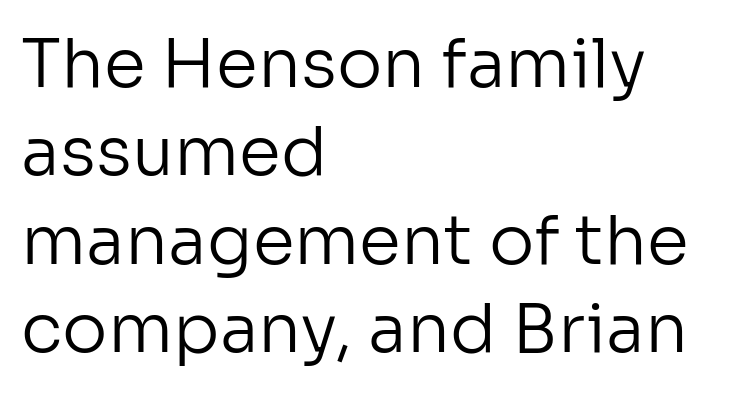
{"serif": "no", "italic": "no", "bold": "no", "weight": "regular", "width": "normal", "stroke_contrast": "low", "x_height": "medium", "monospaced": "no", "underline": "no", "align": "left", "line_spacing": "normal", "line_spacing_ratio": 1.3, "letter_spacing": "normal", "letter_spacing_em": 0.0, "glyph_px": 68}
